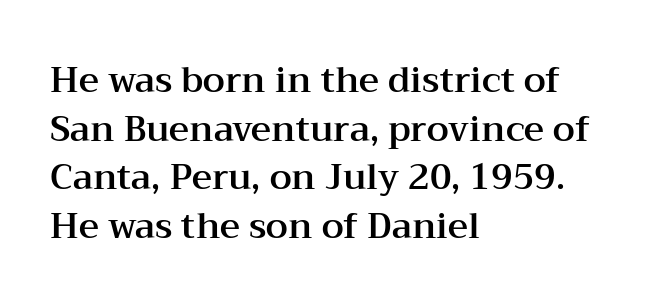
The face used here is rendered with its standard letterfit. This sample uses a serif face. Any mark beneath the type? The region is blank. Every character sits straight up, as roman type does.
